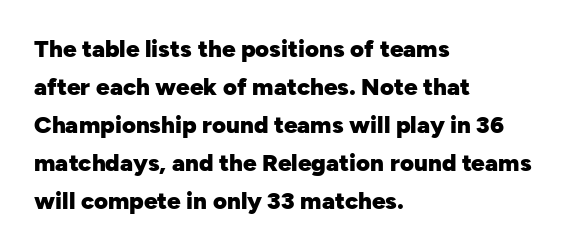
Q: Is the text bold? A: Yes.
Q: Is the text italic (slanted)? A: No, it is upright.
Q: Is the text underlined? A: No.
Q: How is the paragraph aligned? A: Left-aligned.
Q: Is the spacing between letters normal or unusually wide? A: Normal.
Q: Is the spacing between lines tight, normal or loose? A: Normal.
